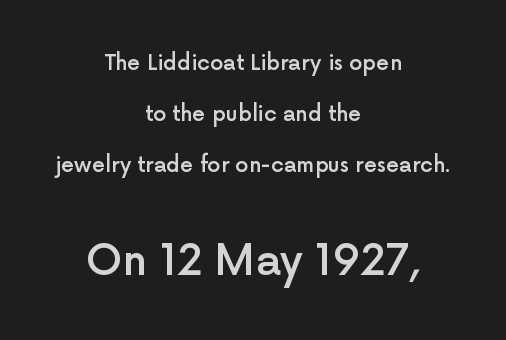
{"serif": "no", "italic": "no", "bold": "semi", "weight": "semibold", "width": "normal", "x_height": "medium", "monospaced": "no", "underline": "no", "align": "center", "line_spacing": "loose", "line_spacing_ratio": 2.42, "letter_spacing": "normal", "letter_spacing_em": 0.0, "larger_block": "second", "size_ratio": 2.0, "glyph_px": 42}
